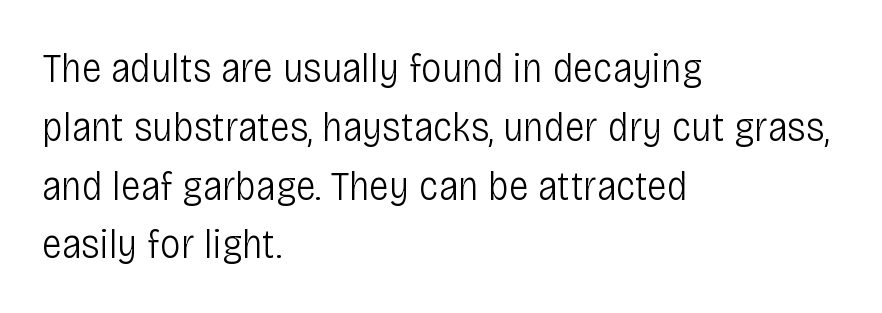
Q: Is the text bold? A: No.
Q: Is the text italic (slanted)? A: No, it is upright.
Q: Is the typeface a serif or a sans-serif typeface? A: Sans-serif.
Q: Is the text underlined? A: No.
Q: How is the paragraph aligned? A: Left-aligned.
Q: Is the spacing between letters normal or unusually wide? A: Normal.
Q: Is the spacing between lines tight, normal or loose? A: Normal.
Q: Width (condensed, normal, or wide)? A: Condensed.
Q: Stroke contrast? A: Low.
Q: x-height? A: Large.
Q: Monospaced? A: No.
